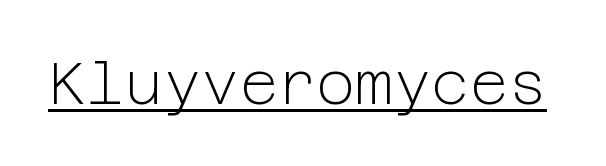
The image shows 59 px light sans-serif type, upright; set normal letter spacing, underlined; low stroke contrast and a medium x-height.
